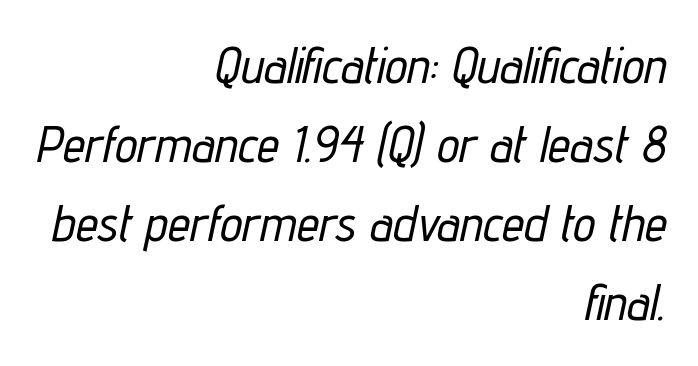
The image shows 50 px condensed type, italic (leaning right); set right-aligned, normal line spacing (1.58x), normal letter spacing, not underlined; low stroke contrast and a medium x-height.
